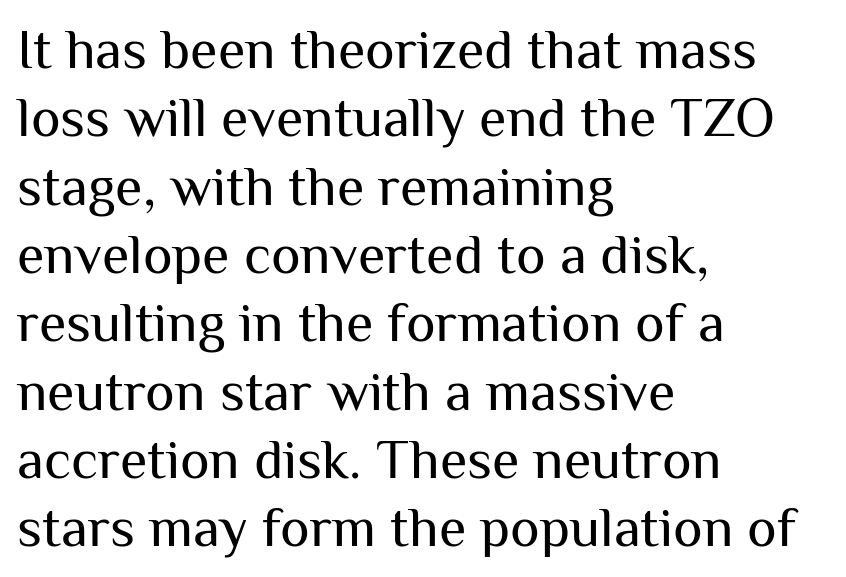
{"serif": "no", "italic": "no", "bold": "no", "weight": "regular", "width": "normal", "stroke_contrast": "medium", "x_height": "medium", "monospaced": "no", "underline": "no", "align": "left", "line_spacing_ratio": 1.22, "letter_spacing": "normal", "letter_spacing_em": 0.0, "glyph_px": 56}
